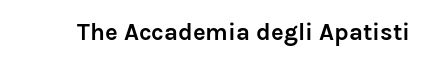
What stands out about the letter spacing? Nothing — it is the standard amount. Upright lettering throughout. Bold? Absolutely — the strokes are thick and heavy. The glyphs are unaccompanied by any horizontal stroke below them.
